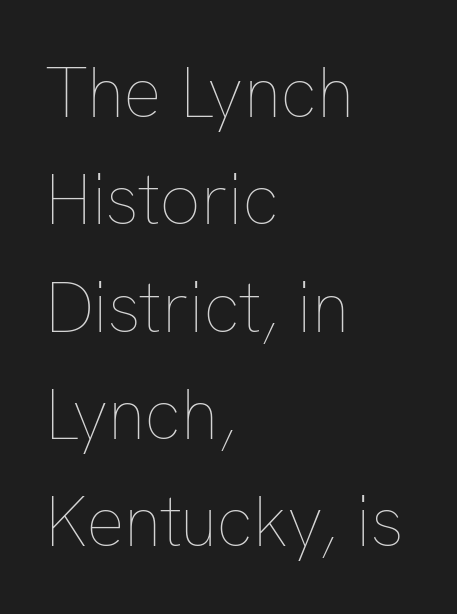
The setting favours the left margin, as ordinary paragraphs usually do. Is there any slant? The stems are plumb. A clean baseline with only descenders dipping below it. Standard letterfit; no display-style spreading of the glyphs.
